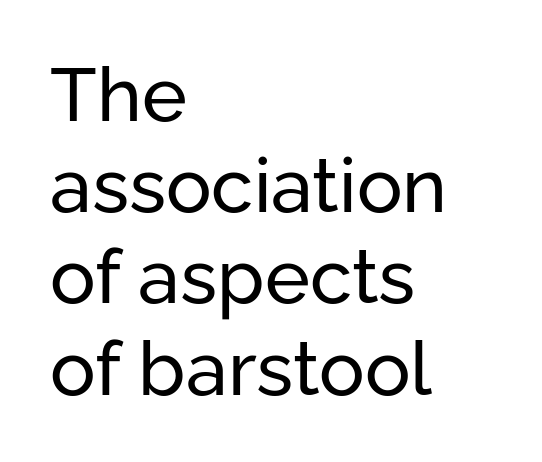
These lines keep a tight, regular rhythm from letter to letter. This rendering employs a face without finishing strokes, i.e., a sans-serif. The area under the type is left untouched. Line starts are locked; line ends wander. These glyphs show unthickened strokes, regular width or finer.
